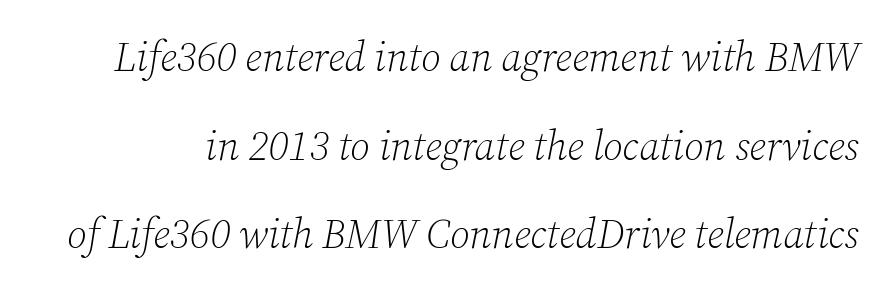
Q: Is the text bold? A: No.
Q: Is the text italic (slanted)? A: Yes, it leans right by about 12 degrees.
Q: Is the typeface a serif or a sans-serif typeface? A: Serif.
Q: Is the text underlined? A: No.
Q: Is the spacing between letters normal or unusually wide? A: Normal.
Q: Is the spacing between lines tight, normal or loose? A: Loose.
Q: Width (condensed, normal, or wide)? A: Normal.
Q: Stroke contrast? A: Low.
Q: x-height? A: Medium.
Q: Monospaced? A: No.
